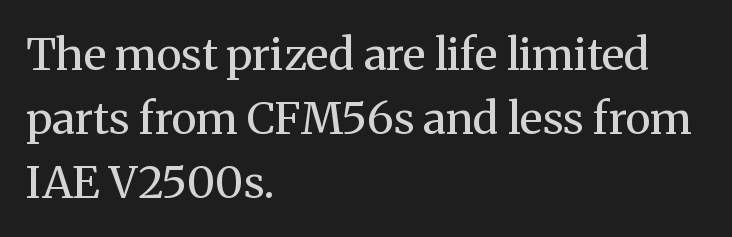
The image shows 44 px regular-weight serif type, upright; set left-aligned, normal line spacing (1.45x), normal letter spacing, not underlined; medium stroke contrast and a medium x-height.
